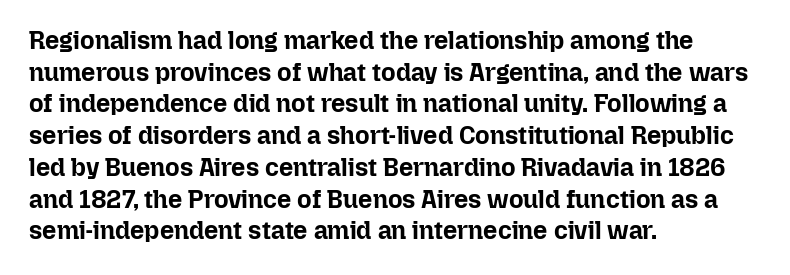
Short and long lines alike share a common starting point at left. The vertical gap from one line to the next is medium. Does the lettering tilt? It doesn't — this is upright. Underline: absent. The tracking reads as untouched default to a designer's eye. Chunky letters — that's bold for sure.
